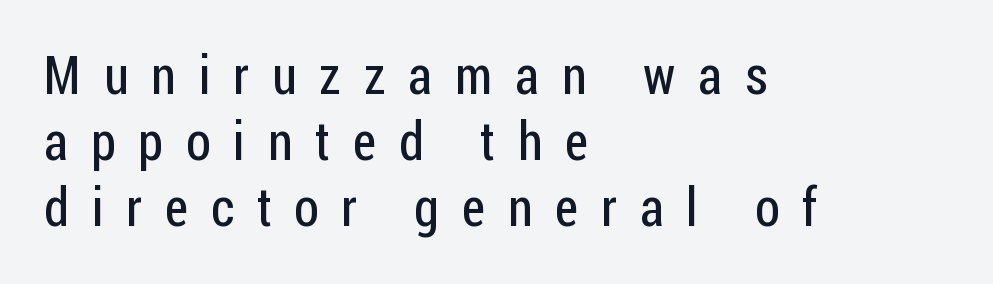
{"serif": "no", "italic": "no", "bold": "no", "weight": "regular", "width": "condensed", "stroke_contrast": "low", "x_height": "medium", "monospaced": "no", "underline": "no", "align": "left", "line_spacing": "normal", "line_spacing_ratio": 1.25, "letter_spacing": "wide", "letter_spacing_em": 0.43, "glyph_px": 53}
